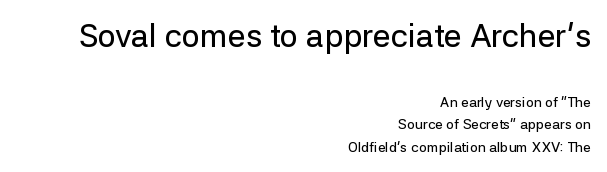
The image shows 32 px sans-serif type, upright; set right-aligned, normal line spacing (1.6x), normal letter spacing, not underlined; the first (top) block is 2.29x larger; low stroke contrast and a medium x-height.
